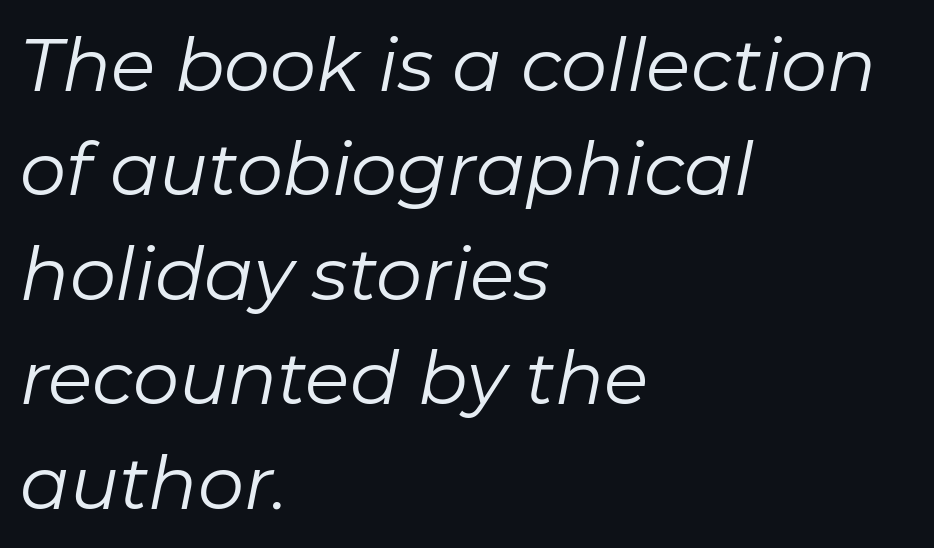
{"italic": "yes", "lean": "right", "slant_degrees": 11, "bold": "no", "weight": "regular", "width": "normal", "stroke_contrast": "low", "x_height": "medium", "monospaced": "no", "underline": "no", "align": "left", "line_spacing": "normal", "line_spacing_ratio": 1.43, "letter_spacing": "normal", "letter_spacing_em": 0.0, "glyph_px": 73}
